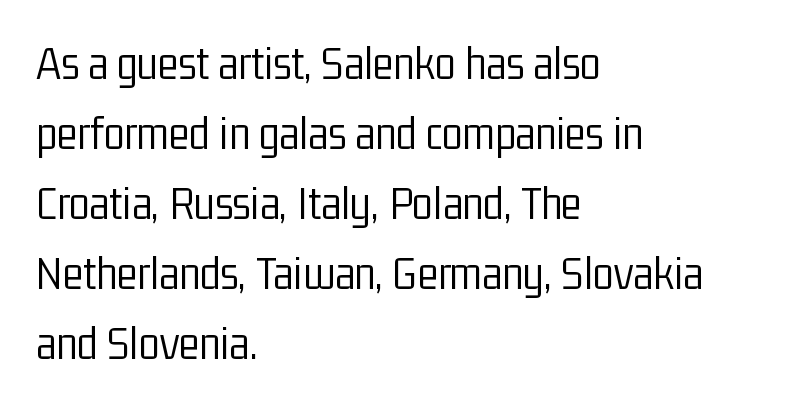
The image shows 48 px light, condensed sans-serif type, upright; set left-aligned, normal line spacing (1.46x), normal letter spacing, not underlined; low stroke contrast and a medium x-height.
